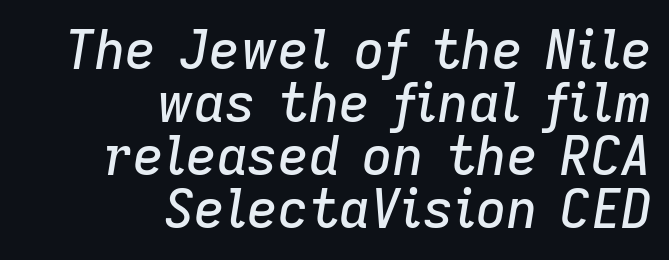
{"italic": "yes", "lean": "right", "slant_degrees": 9, "width": "normal", "stroke_contrast": "low", "x_height": "medium", "monospaced": "no", "underline": "no", "align": "right", "line_spacing": "tight", "line_spacing_ratio": 1.0, "letter_spacing": "normal", "letter_spacing_em": 0.0, "glyph_px": 53}
